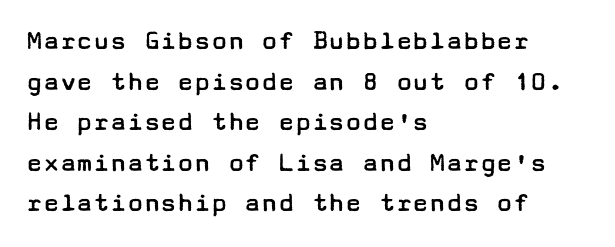
The image shows 28 px regular-weight, wide sans-serif type, upright; set left-aligned, normal line spacing (1.45x), normal letter spacing, not underlined; low stroke contrast and a medium x-height.
